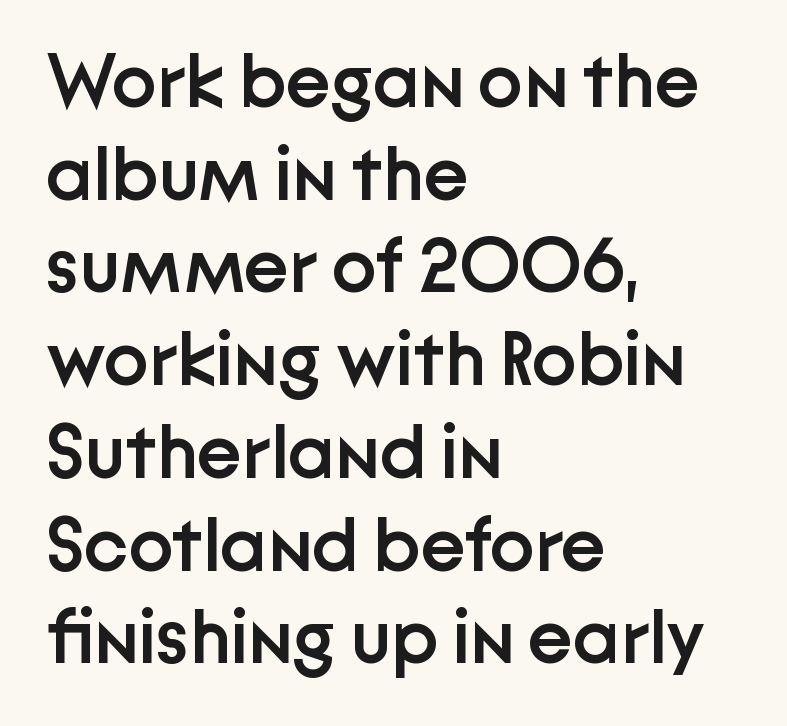
The tracking reads as untouched default to a designer's eye. No feet cap the strokes, marking this as sans-serif type. The baseline area is clear. These lines are rendered in a variable-pitch font.
